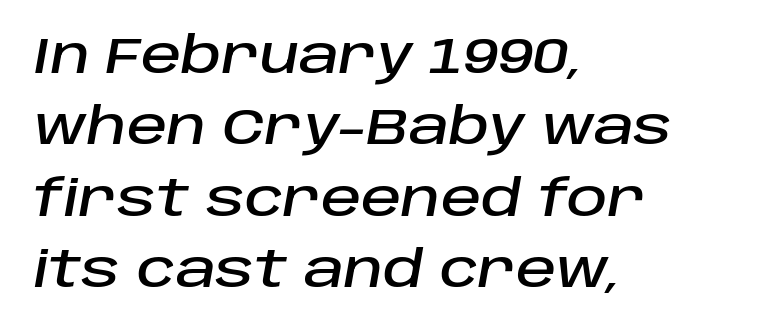
The image shows 50 px text type, italic (leaning right); set left-aligned, normal line spacing (1.43x), normal letter spacing, not underlined; low stroke contrast and a large x-height.
